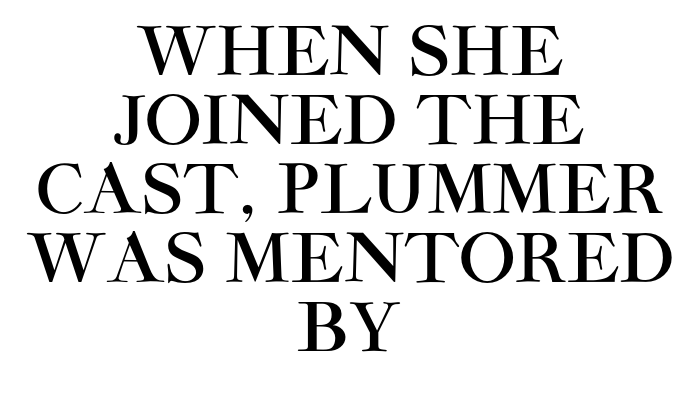
The type is set solid horizontally, with unmodified tracking. Compared with typical paragraphs, the rows here are closer together. You can tell it's not italic because the verticals are truly vertical. Each letter keeps its own natural width here, so spacing adapts to shape. Only glyphs here, with clear space below each row.
